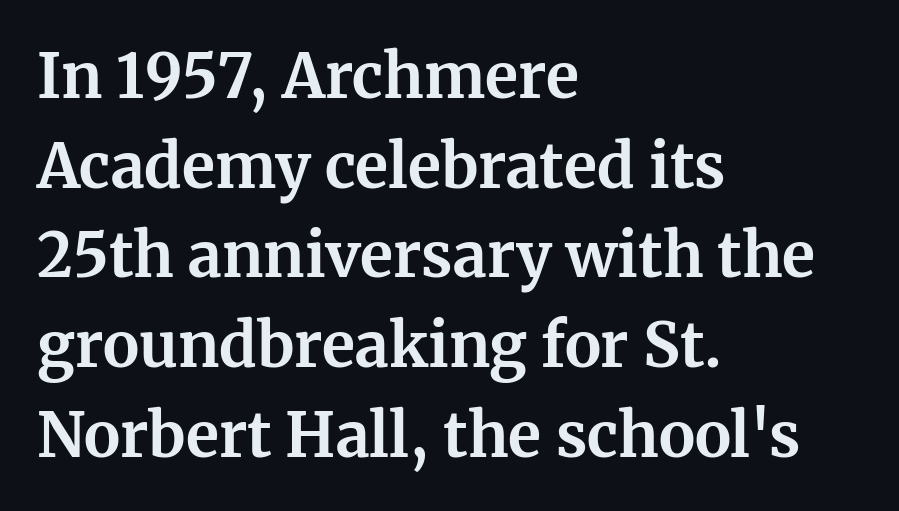
Standard letterfit; no display-style spreading of the glyphs. Each row of text sits above clean, open space. The setting favours the left margin, as ordinary paragraphs usually do. How would I describe the line gaps? Plain and ordinary.
